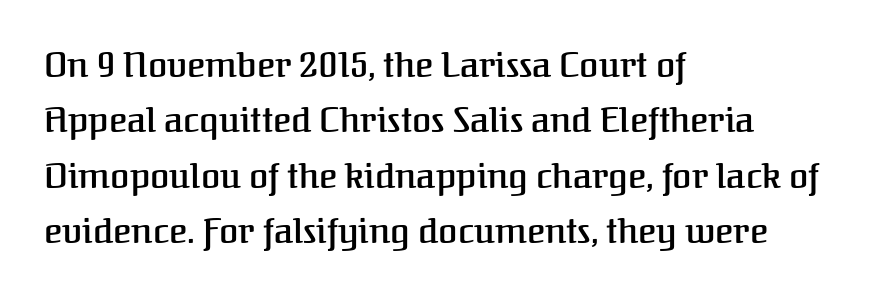
The image shows 35 px semibold serif type, upright; set left-aligned, normal line spacing (1.58x), normal letter spacing, not underlined; medium stroke contrast and a medium x-height.
